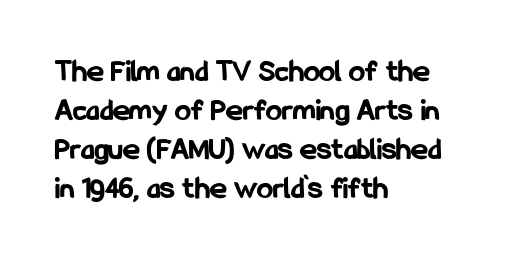
The image shows 32 px bold, condensed sans-serif type, upright; set left-aligned, line spacing 1.22x, normal letter spacing, not underlined; low stroke contrast and a medium x-height.
